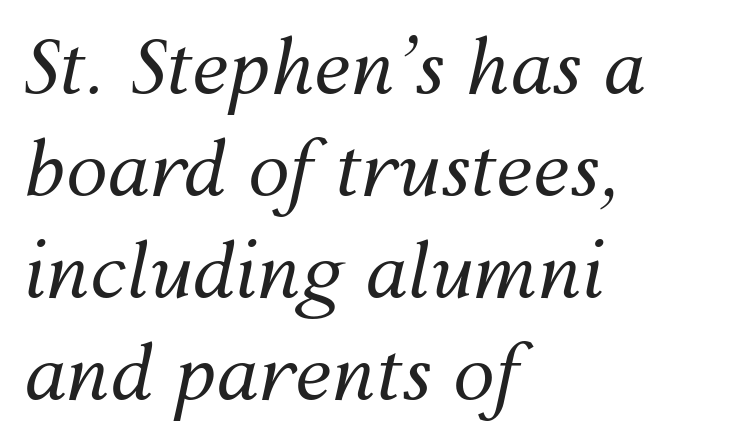
Q: Is the text bold? A: No.
Q: Is the text italic (slanted)? A: Yes, it leans right by about 12 degrees.
Q: Is the text underlined? A: No.
Q: How is the paragraph aligned? A: Left-aligned.
Q: Is the spacing between letters normal or unusually wide? A: Normal.
Q: Is the spacing between lines tight, normal or loose? A: Normal.
Q: Width (condensed, normal, or wide)? A: Normal.
Q: Stroke contrast? A: Medium.
Q: x-height? A: Medium.
Q: Monospaced? A: No.
